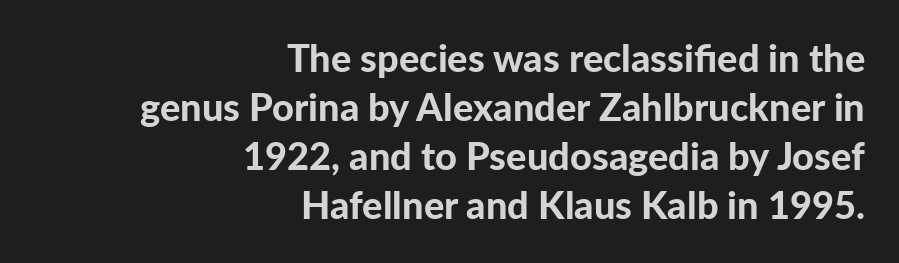
{"serif": "no", "italic": "no", "bold": "yes", "weight": "bold", "width": "normal", "stroke_contrast": "low", "x_height": "medium", "monospaced": "no", "underline": "no", "align": "right", "line_spacing": "normal", "line_spacing_ratio": 1.29, "letter_spacing": "normal", "letter_spacing_em": 0.0, "glyph_px": 38}
